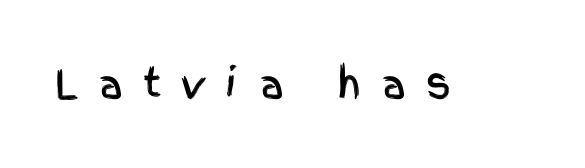
Q: Is the text italic (slanted)? A: No, it is upright.
Q: Is the typeface a serif or a sans-serif typeface? A: Sans-serif.
Q: Is the text underlined? A: No.
Q: Is the spacing between letters normal or unusually wide? A: Unusually wide.
Q: Width (condensed, normal, or wide)? A: Condensed.
Q: x-height? A: Large.
Q: Monospaced? A: No.
